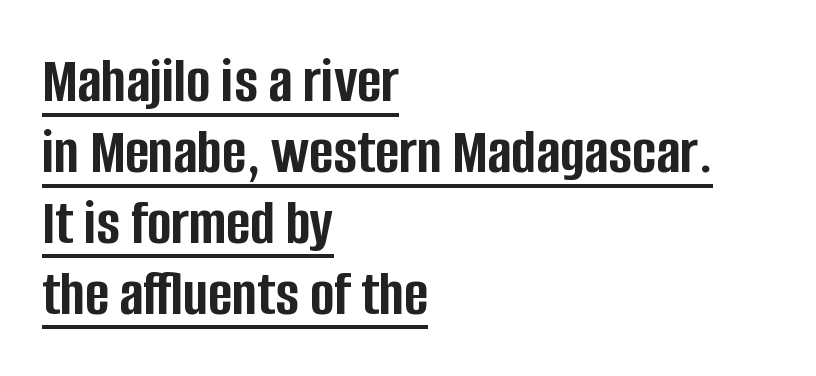
The image shows 65 px semibold, condensed sans-serif type, upright; set left-aligned, tight line spacing (1.09x), normal letter spacing, underlined; low stroke contrast and a large x-height.
